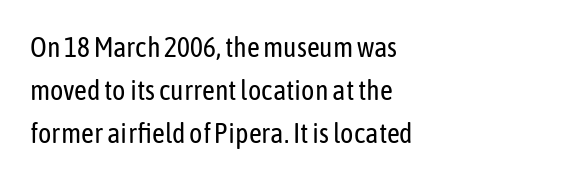
{"serif": "no", "italic": "no", "bold": "no", "weight": "regular", "width": "condensed", "stroke_contrast": "low", "x_height": "medium", "monospaced": "no", "underline": "no", "align": "left", "line_spacing": "normal", "line_spacing_ratio": 1.54, "letter_spacing": "normal", "letter_spacing_em": 0.0, "glyph_px": 28}
